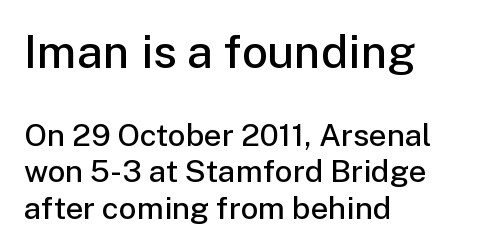
Scale decreases going downward across the two blocks. In terms of letterspacing, this is plain default setting. Note the varied advance widths — an 'i' is clearly narrower than an 'm'. Every character sits straight up, as roman type does. Each glyph is drawn with semibold strokes, heavier than normal yet not fully bold. Glance below the letters and you will spot only blank space.
